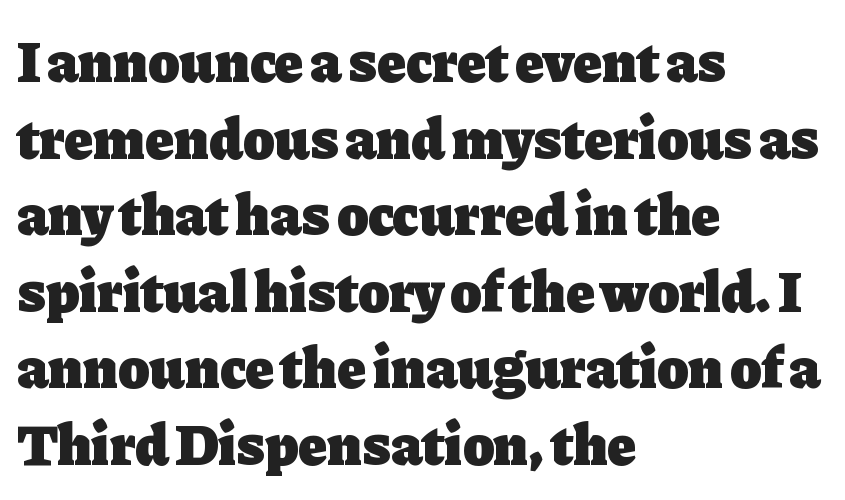
Q: Is the text bold? A: Yes.
Q: Is the text italic (slanted)? A: No, it is upright.
Q: Is the typeface a serif or a sans-serif typeface? A: Serif.
Q: Is the text underlined? A: No.
Q: How is the paragraph aligned? A: Left-aligned.
Q: Is the spacing between letters normal or unusually wide? A: Normal.
Q: Is the spacing between lines tight, normal or loose? A: Normal.
Q: Width (condensed, normal, or wide)? A: Normal.
Q: Stroke contrast? A: Low.
Q: x-height? A: Medium.
Q: Monospaced? A: No.
